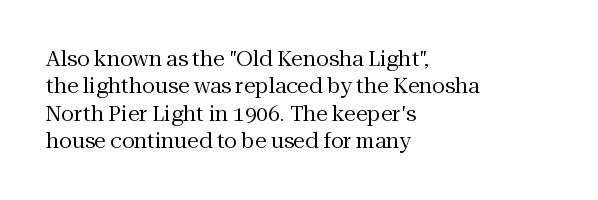
{"italic": "no", "bold": "no", "underline": "no", "align": "left", "line_spacing": "normal", "line_spacing_ratio": 1.3, "letter_spacing": "normal", "letter_spacing_em": 0.0, "glyph_px": 21}
